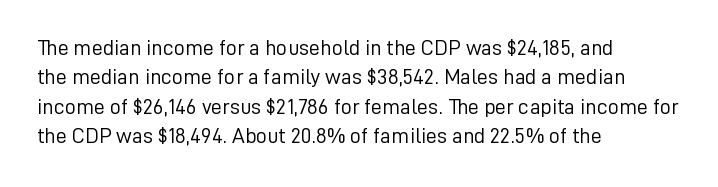
Bare-footed words on every line. Every stem runs plumb, perpendicular to the baseline. The typesetting does not lean heavy: it is not bold. Tracking value appears to be zero — textbook default spacing. The vertical gap from one line to the next is medium.
